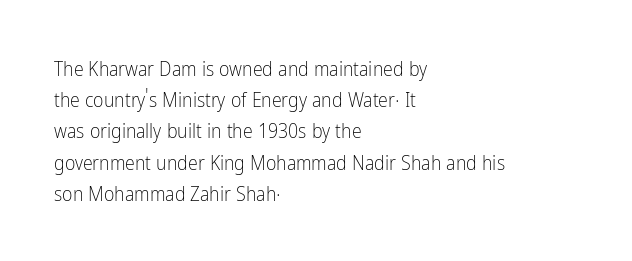
Between one letter and the next there's only the usual sliver of space. Letters rest on an invisible, unmarked baseline. Does the copy run flush right? No — it runs flush left. Nothing heavy about these letters — not bold at all.
